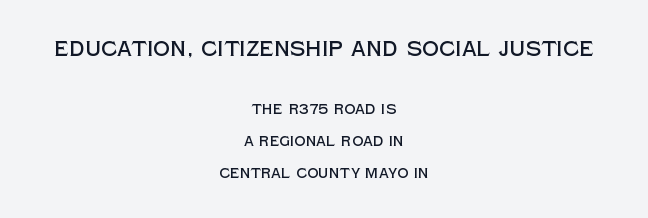
The strip under each line holds only bare page. Every character sits straight up, as roman type does. Caption: standard tracking, unaltered. This layout puts the oversized block above and the modest block below.
